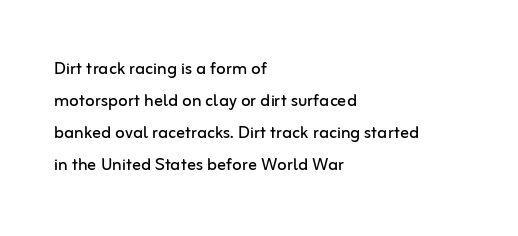
The image shows 22 px text type, upright; set left-aligned, normal line spacing (1.46x), normal letter spacing, not underlined.
